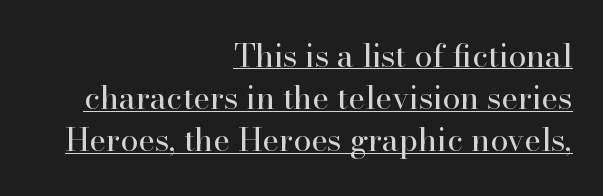
The image shows 32 px regular-weight serif type, upright; set right-aligned, normal line spacing (1.32x), normal letter spacing, underlined; high stroke contrast and a small x-height.
